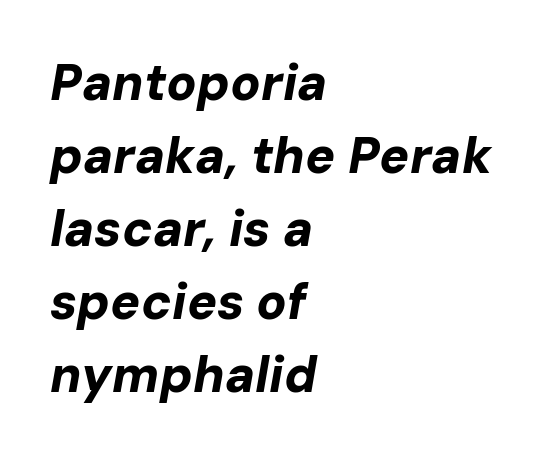
Q: Is the text bold? A: Yes.
Q: Is the text italic (slanted)? A: Yes, it leans right by about 10 degrees.
Q: Is the text underlined? A: No.
Q: How is the paragraph aligned? A: Left-aligned.
Q: Is the spacing between letters normal or unusually wide? A: Normal.
Q: Is the spacing between lines tight, normal or loose? A: Normal.
Q: Width (condensed, normal, or wide)? A: Normal.
Q: Stroke contrast? A: Low.
Q: x-height? A: Medium.
Q: Monospaced? A: No.
